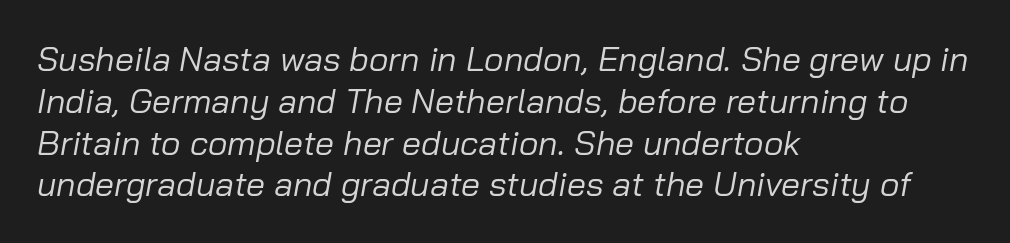
Only glyphs here, with clear space below each row. No extra tracking has been applied to these lines. The passage shown is typed in a proportional face where columns would drift. The passage shown leans; its letterforms are oblique. Every row of glyphs begins at an identical x-position on the left.
